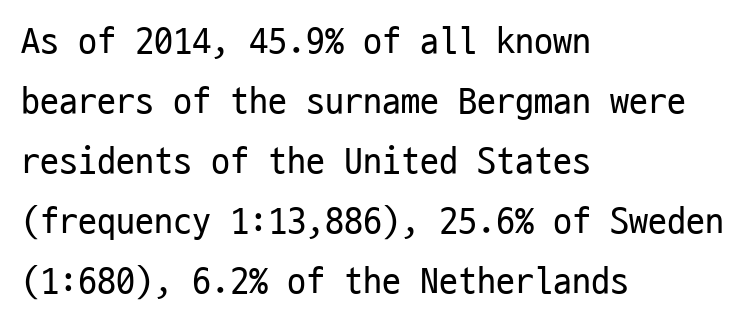
{"serif": "no", "italic": "no", "bold": "no", "weight": "regular", "width": "condensed", "stroke_contrast": "low", "x_height": "medium", "monospaced": "yes", "underline": "no", "align": "left", "line_spacing": "normal", "line_spacing_ratio": 1.58, "letter_spacing": "normal", "letter_spacing_em": 0.0, "glyph_px": 38}
